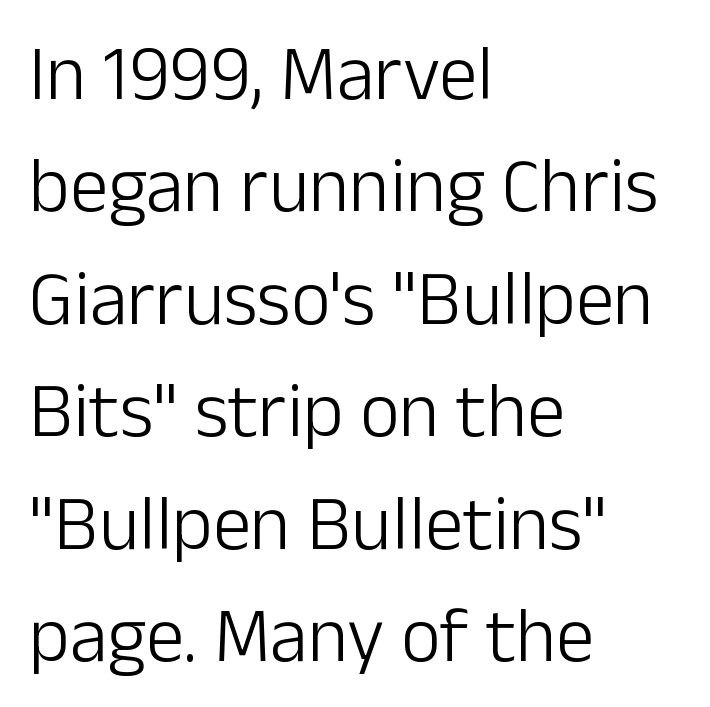
The glyphs in this specimen are sans serif. Is this a fixed-width face? No — the glyphs have proportional, varying widths. This sample keeps an unexceptional amount of space between lines. Does extra space separate the letters? No, they use regular spacing. The compositor pushed each line to the left boundary. Stems here are at most as thick as an everyday book face.
